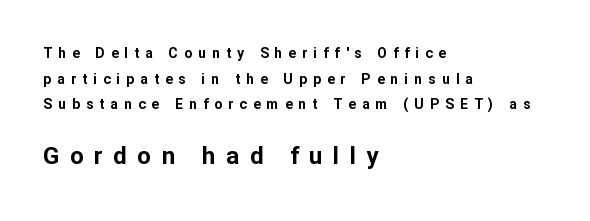
The rendering inserts visible extra space after every character. You get the small type first, then a jump to larger type. Lines of text with bare space underneath. How heavy is the stroke? Heavy — this is a bold.
